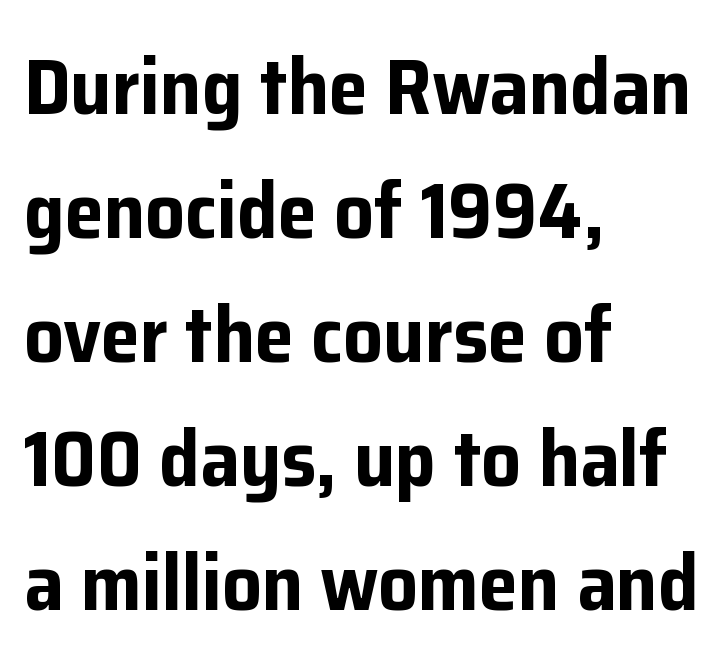
{"serif": "no", "italic": "no", "bold": "yes", "weight": "bold", "width": "normal", "stroke_contrast": "low", "x_height": "medium", "monospaced": "no", "underline": "no", "align": "left", "line_spacing": "normal", "line_spacing_ratio": 1.57, "letter_spacing": "normal", "letter_spacing_em": 0.0, "glyph_px": 79}
